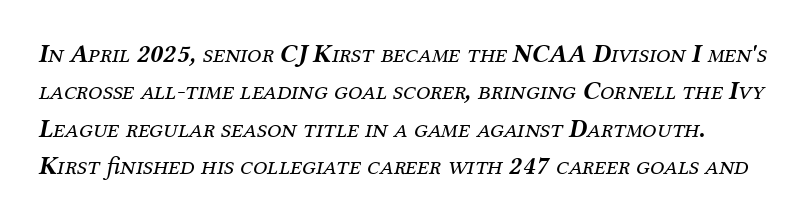
{"italic": "yes", "lean": "right", "slant_degrees": 12, "bold": "no", "underline": "no", "line_spacing": "normal", "line_spacing_ratio": 1.44, "letter_spacing": "normal", "letter_spacing_em": 0.0, "glyph_px": 26}
